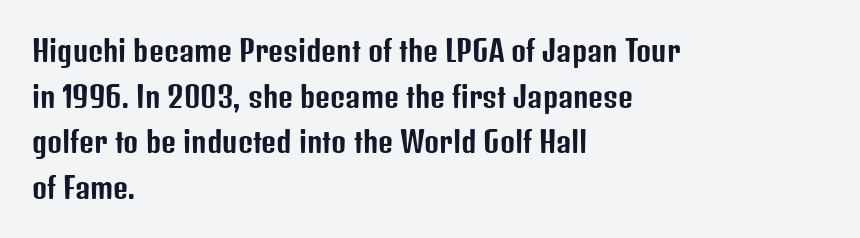
Q: Is the text italic (slanted)? A: No, it is upright.
Q: Is the typeface a serif or a sans-serif typeface? A: Sans-serif.
Q: Is the text underlined? A: No.
Q: How is the paragraph aligned? A: Left-aligned.
Q: Is the spacing between letters normal or unusually wide? A: Normal.
Q: Is the spacing between lines tight, normal or loose? A: Normal.
Q: Width (condensed, normal, or wide)? A: Condensed.
Q: Stroke contrast? A: Low.
Q: x-height? A: Medium.
Q: Monospaced? A: No.
